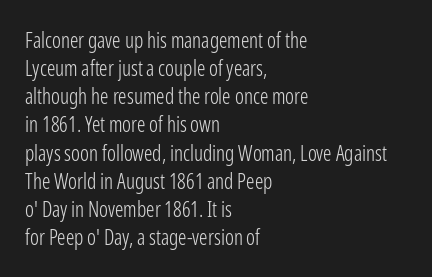
Visually the block forms a straight wall on the left and a jagged coastline on the right. Style check: upright. Bold? No — there's no thickening of the strokes. Notice how descenders clear the ascenders below comfortably — that's standard leading. Each word holds together tightly as a unit, with standard inter-letter gaps.
